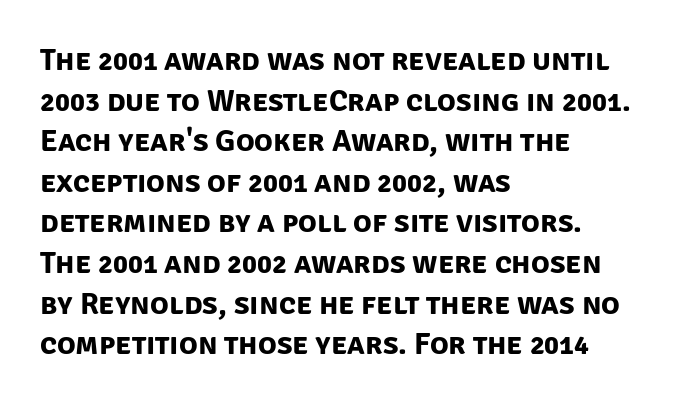
The image shows 31 px bold sans-serif type; set left-aligned, normal line spacing (1.31x), normal letter spacing, not underlined; low stroke contrast and a large x-height.
